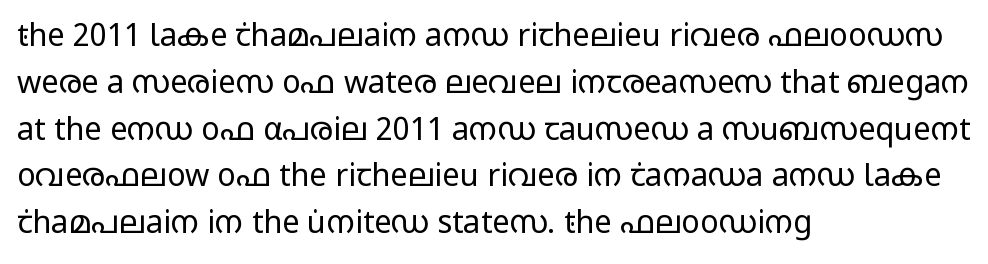
Q: Is the text bold? A: No.
Q: Is the text italic (slanted)? A: No, it is upright.
Q: Is the typeface a serif or a sans-serif typeface? A: Sans-serif.
Q: Is the text underlined? A: No.
Q: How is the paragraph aligned? A: Left-aligned.
Q: Is the spacing between letters normal or unusually wide? A: Normal.
Q: Is the spacing between lines tight, normal or loose? A: Normal.
Q: Width (condensed, normal, or wide)? A: Wide.
Q: Stroke contrast? A: Low.
Q: x-height? A: Medium.
Q: Monospaced? A: No.
